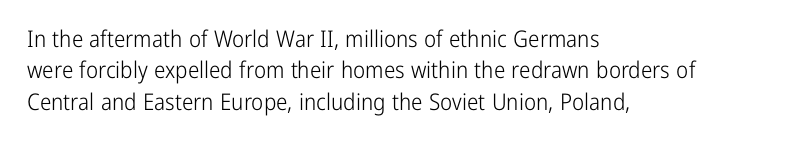
{"italic": "no", "bold": "no", "underline": "no", "align": "left", "line_spacing": "normal", "line_spacing_ratio": 1.36, "letter_spacing": "normal", "letter_spacing_em": 0.0, "glyph_px": 23}
